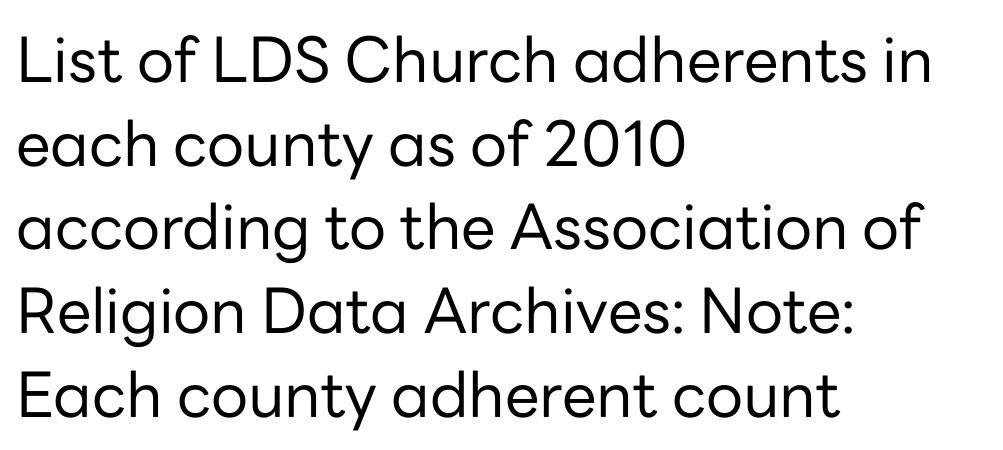
The image shows 62 px regular-weight sans-serif type, upright; set left-aligned, normal line spacing (1.35x), normal letter spacing, not underlined; low stroke contrast and a medium x-height.
